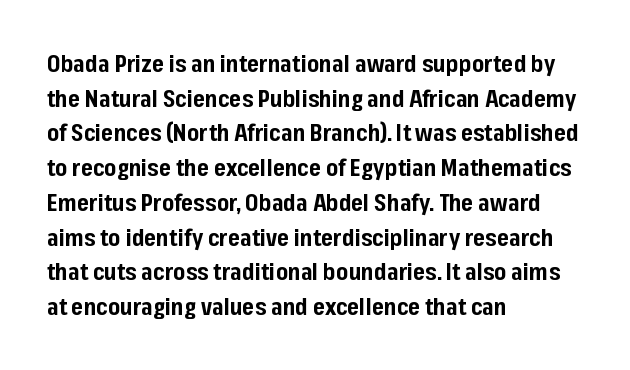
Q: Is the text bold? A: Yes.
Q: Is the text italic (slanted)? A: No, it is upright.
Q: Is the text underlined? A: No.
Q: How is the paragraph aligned? A: Left-aligned.
Q: Is the spacing between letters normal or unusually wide? A: Normal.
Q: Is the spacing between lines tight, normal or loose? A: Normal.
